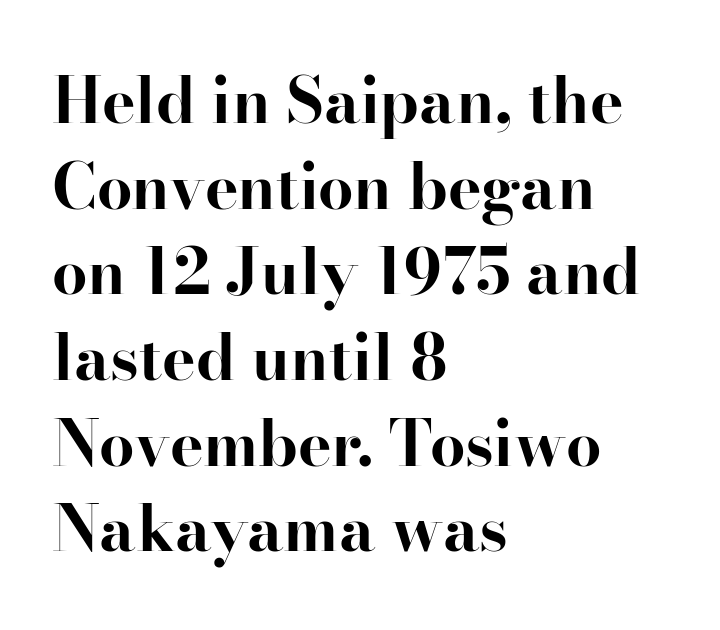
The specimen omits any rule beneath the text block's lines. The glyphs in this specimen are seriffed. Strong, thick strokes mark this as bold type. This sample has the flowing, uneven cadence of proportional lettering. Notice how the passage keeps a crisp vertical edge on the left only. Nothing unusual about the tracking: characters are spaced as the font intends.
